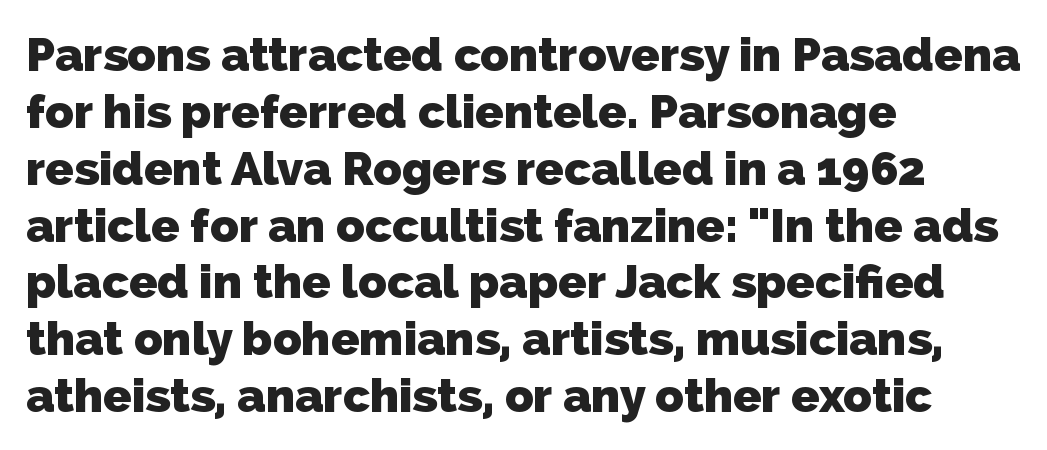
The image shows 47 px heavy sans-serif type; set left-aligned, line spacing 1.21x, normal letter spacing, not underlined; low stroke contrast and a medium x-height.
